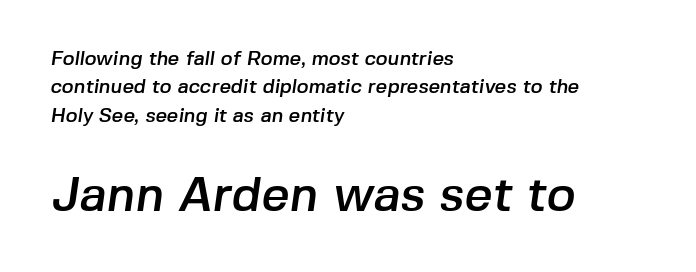
The image shows 49 px sans-serif type; set left-aligned, normal line spacing (1.42x), normal letter spacing, not underlined; the second (bottom) block is 2.45x larger; low stroke contrast and a medium x-height.
